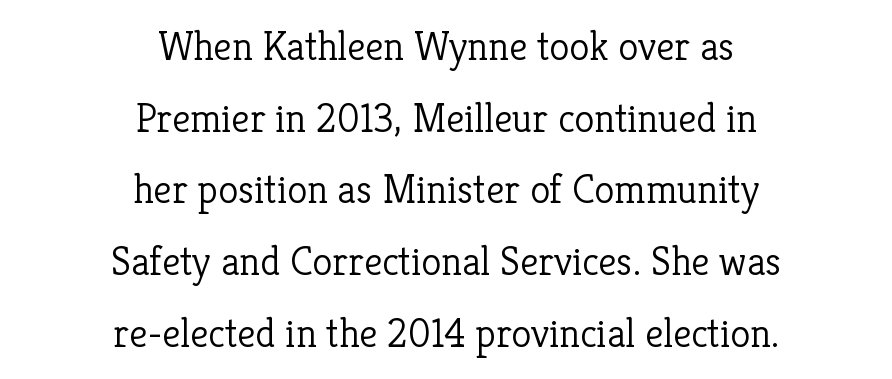
The image shows 41 px light serif type, upright; set centered, line spacing 1.75x, normal letter spacing, not underlined; low stroke contrast and a medium x-height.
